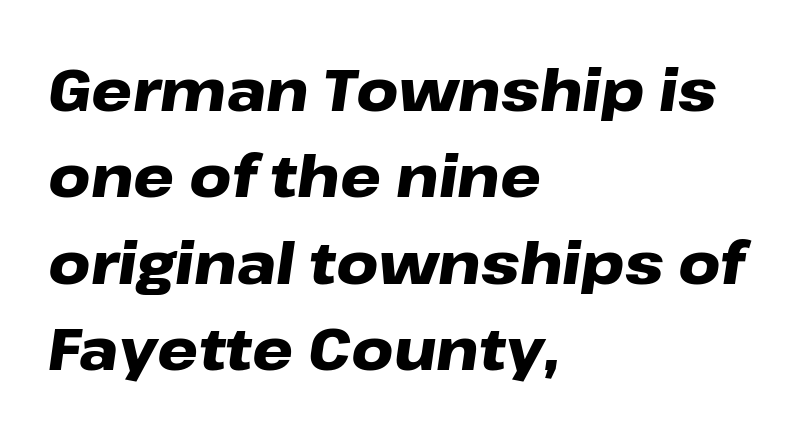
Q: Is the text bold? A: Yes.
Q: Is the text italic (slanted)? A: Yes, it leans right by about 8 degrees.
Q: Is the text underlined? A: No.
Q: How is the paragraph aligned? A: Left-aligned.
Q: Is the spacing between letters normal or unusually wide? A: Normal.
Q: Is the spacing between lines tight, normal or loose? A: Normal.
Q: Width (condensed, normal, or wide)? A: Wide.
Q: Stroke contrast? A: Low.
Q: x-height? A: Medium.
Q: Monospaced? A: No.
